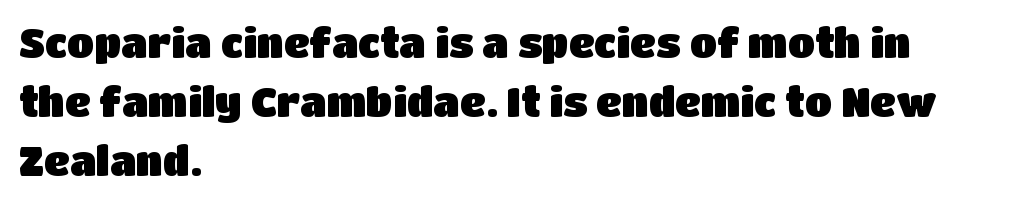
The rows are spaced the way most documents space them. There is no visible air inserted between adjacent glyphs. Ascenders rise straight up at ninety degrees. The font family rendered here belongs to the sans-serif group. The rendering uses natural spacing where letterforms have individual widths.
